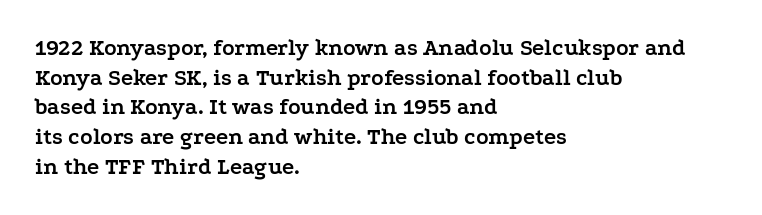
The image shows 23 px bold type, upright; set left-aligned, normal line spacing (1.29x), normal letter spacing, not underlined.
